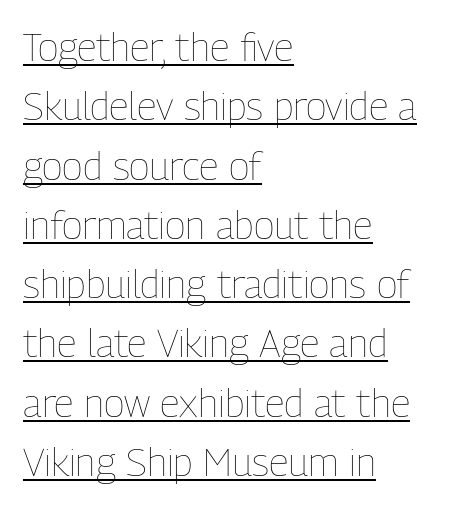
{"italic": "no", "bold": "no", "weight": "thin", "width": "condensed", "stroke_contrast": "low", "x_height": "medium", "monospaced": "no", "underline": "yes", "align": "left", "line_spacing": "normal", "line_spacing_ratio": 1.52, "letter_spacing": "normal", "letter_spacing_em": 0.0, "glyph_px": 39}
